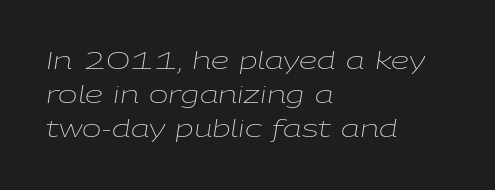
Would a proofreader flag this as italicized? Yes. The rendering keeps characters at their native spacing. Is the type heavy? It reads as light-to-regular instead. Which margin do the lines hug? The left one — the right edge is uneven. The passage shown is not underscored anywhere. One glance says typical: line gaps are just what's usual.
